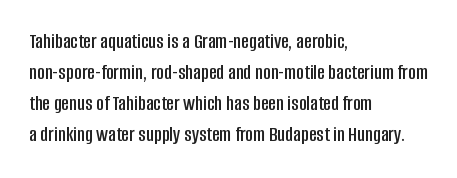
The image shows 21 px text type, upright; set left-aligned, normal line spacing (1.48x), normal letter spacing, not underlined.
